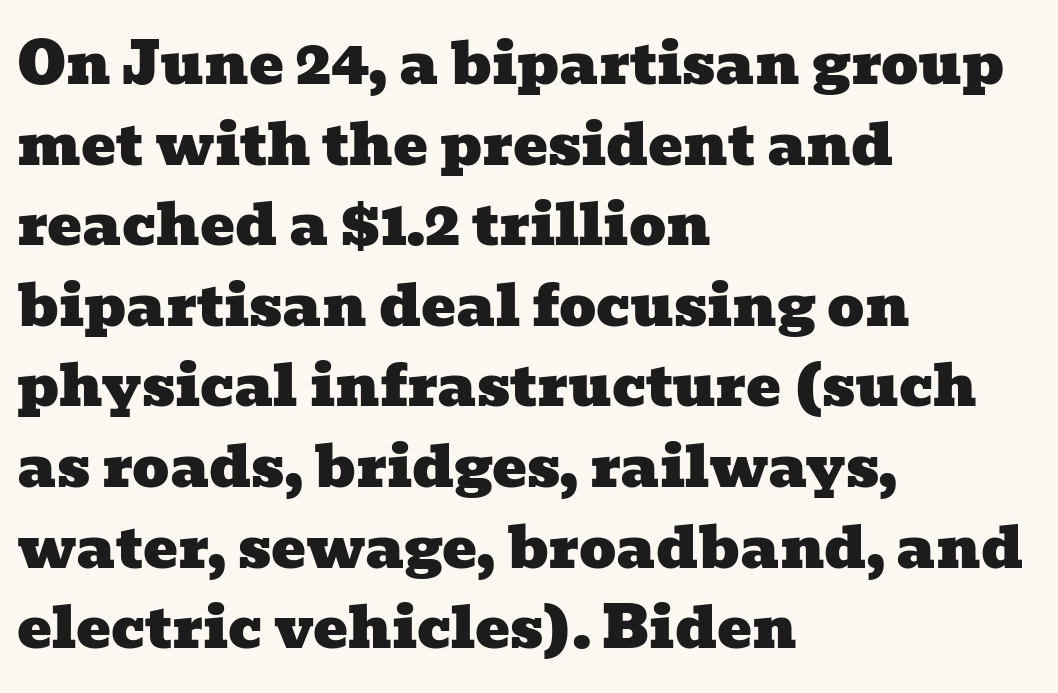
Horizontally, the lines are justified to the leading edge only. Vertically, the passage feels balanced, rows spaced as you'd expect. A typesetter would call this proportional, since set widths differ per character. Spacing between characters is what you'd get straight out of the box.
